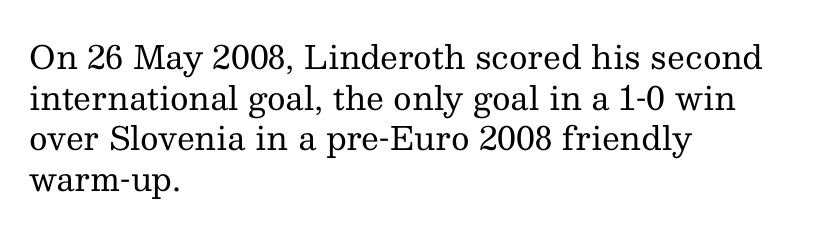
The image shows 32 px regular-weight serif type, upright; set left-aligned, normal line spacing (1.27x), normal letter spacing, not underlined; medium stroke contrast and a medium x-height.
